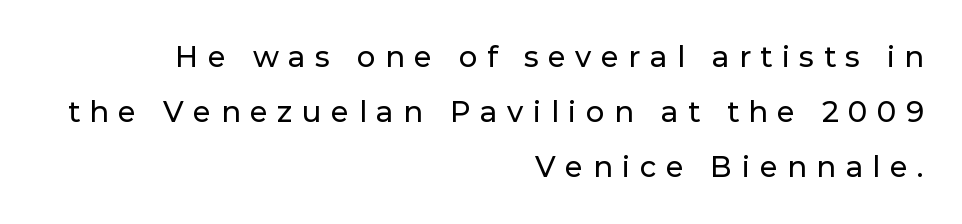
{"serif": "no", "italic": "no", "width": "normal", "stroke_contrast": "low", "x_height": "medium", "monospaced": "no", "underline": "no", "align": "right", "line_spacing": "loose", "line_spacing_ratio": 1.9, "letter_spacing": "wide", "letter_spacing_em": 0.33, "glyph_px": 29}
